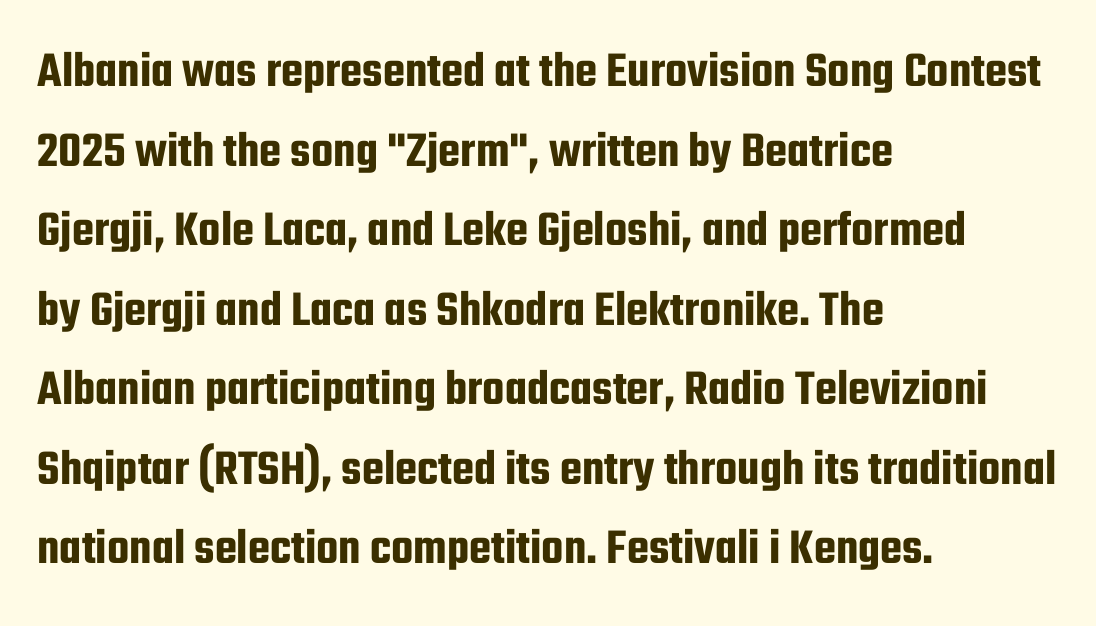
Q: Is the text italic (slanted)? A: No, it is upright.
Q: Is the typeface a serif or a sans-serif typeface? A: Sans-serif.
Q: Is the text underlined? A: No.
Q: How is the paragraph aligned? A: Left-aligned.
Q: Is the spacing between letters normal or unusually wide? A: Normal.
Q: Is the spacing between lines tight, normal or loose? A: Normal.
Q: Width (condensed, normal, or wide)? A: Condensed.
Q: Stroke contrast? A: Low.
Q: x-height? A: Medium.
Q: Monospaced? A: No.
